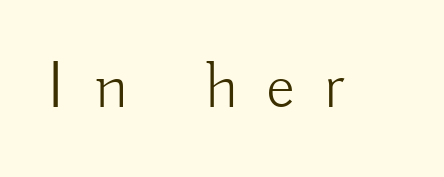
Tall strokes in this sample are plumb rather than angled. The baseline area is clear. On a weight scale, this lands at 450 or below. Spacing verdict: proportional, widths tailored to each character. In terms of letterform style, serifs are entirely absent.
